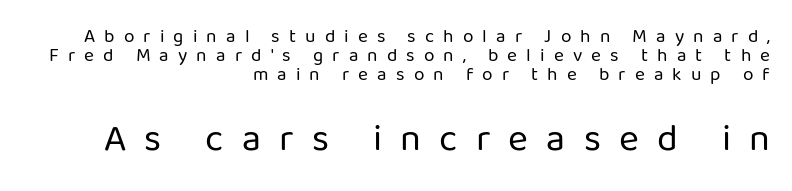
Reading down the block, your eye finds every line finishing at a fixed right position. Is there much room between lines? No — they nearly touch. Size hierarchy here favors the trailing block over the leading one. Decoration check: the copy has no underline. Typographically, this falls in the sans-serif category.
